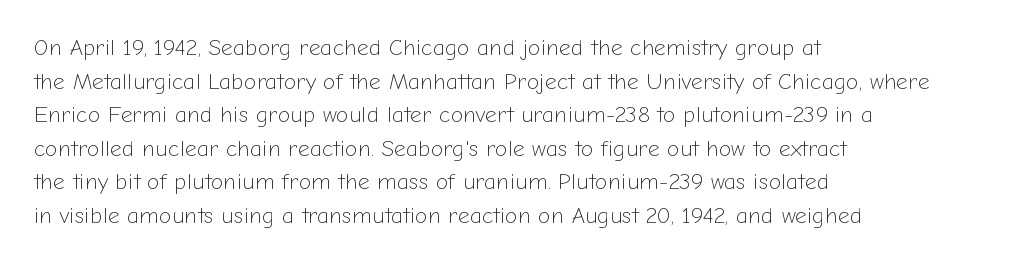
{"italic": "no", "bold": "no", "underline": "no", "align": "left", "line_spacing": "normal", "line_spacing_ratio": 1.46, "letter_spacing": "normal", "letter_spacing_em": 0.0, "glyph_px": 23}
